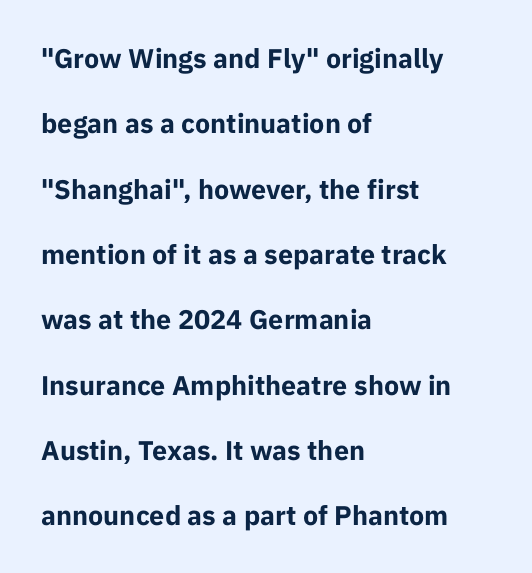
{"italic": "no", "bold": "yes", "underline": "no", "align": "left", "line_spacing": "loose", "line_spacing_ratio": 2.42, "letter_spacing": "normal", "letter_spacing_em": 0.0, "glyph_px": 27}
